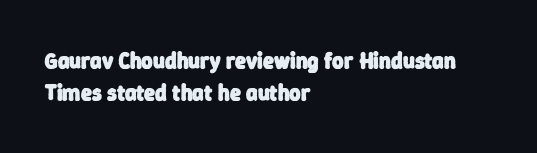
{"bold": "yes", "underline": "no", "align": "left", "line_spacing": "normal", "line_spacing_ratio": 1.46, "letter_spacing": "normal", "letter_spacing_em": 0.0, "glyph_px": 22}
